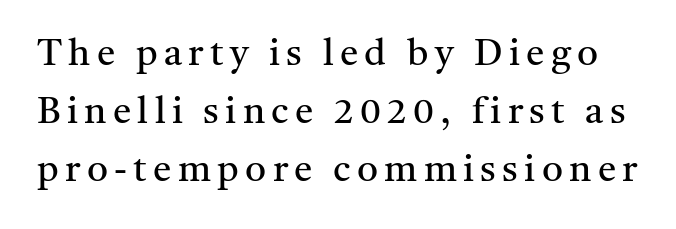
{"serif": "yes", "italic": "no", "bold": "no", "weight": "regular", "width": "normal", "stroke_contrast": "medium", "x_height": "medium", "monospaced": "no", "underline": "no", "line_spacing": "normal", "line_spacing_ratio": 1.57, "glyph_px": 37}
